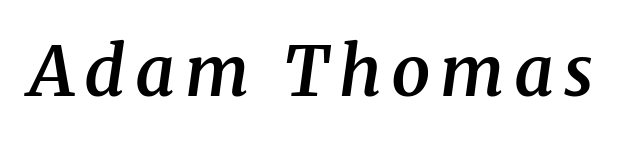
A somewhat darkened texture: the type is semibold rather than bold. The whole block is typeset with a tilt. The passage shown is typed in a proportional face where columns would drift. Letterform terminals end in serifs throughout the passage. Descenders are the only things crossing below the line.
